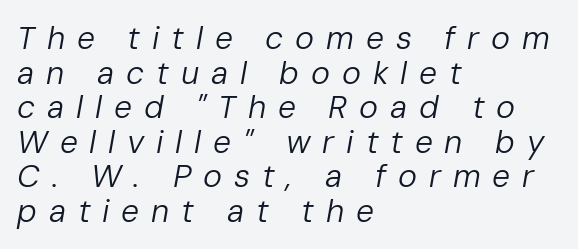
Looks like regular typesetting: each glyph gets only the width it needs. The line texture is sparse and dotted thanks to wide tracking. Descenders are the only things crossing below the line. Yep, that's italic — everything's leaning. Does the copy run flush right? No — it runs flush left. The face looks like a standard text weight, possibly lighter.
